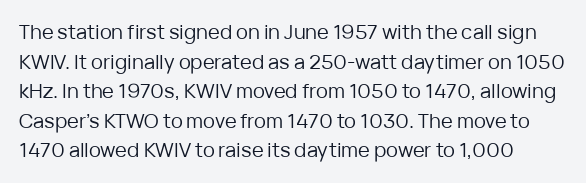
Rendered with straight, roman letterforms. A light-to-regular cut is what we see here. In terms of letterspacing, this is plain default setting. Only glyphs here, with clear space below each row.
